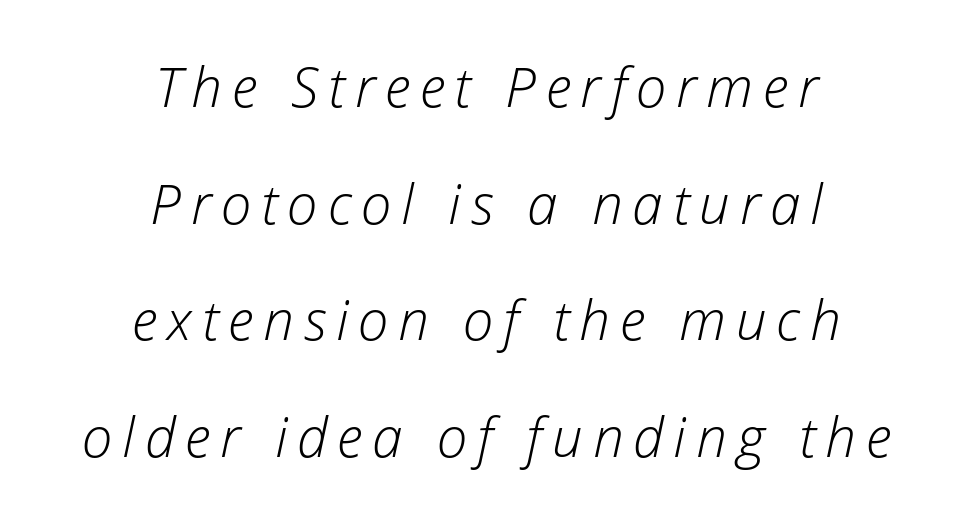
Q: Is the text bold? A: No.
Q: Is the text italic (slanted)? A: Yes, it leans right by about 12 degrees.
Q: Is the text underlined? A: No.
Q: How is the paragraph aligned? A: Centered.
Q: Is the spacing between lines tight, normal or loose? A: Loose.
Q: Width (condensed, normal, or wide)? A: Normal.
Q: Stroke contrast? A: Low.
Q: x-height? A: Medium.
Q: Monospaced? A: No.
